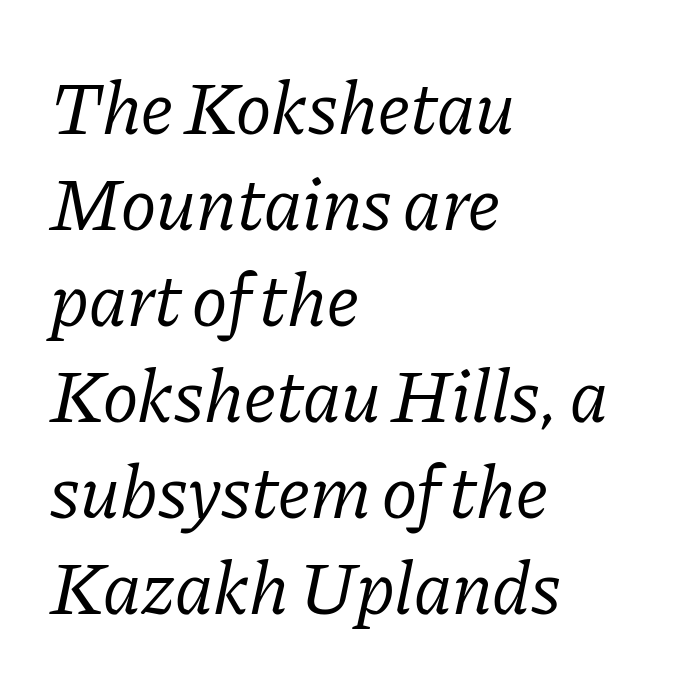
Q: Is the text bold? A: No.
Q: Is the text italic (slanted)? A: Yes, it leans right by about 11 degrees.
Q: Is the typeface a serif or a sans-serif typeface? A: Serif.
Q: Is the text underlined? A: No.
Q: How is the paragraph aligned? A: Left-aligned.
Q: Is the spacing between letters normal or unusually wide? A: Normal.
Q: Is the spacing between lines tight, normal or loose? A: Normal.
Q: Width (condensed, normal, or wide)? A: Normal.
Q: Stroke contrast? A: Low.
Q: x-height? A: Medium.
Q: Monospaced? A: No.
